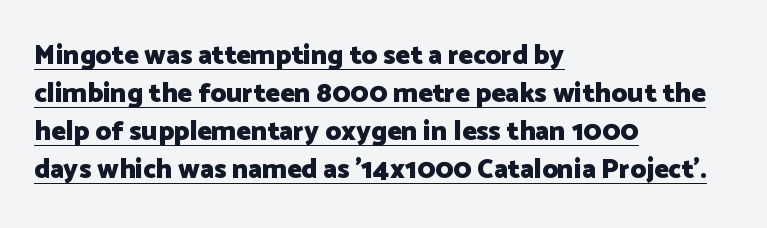
{"italic": "no", "bold": "yes", "underline": "yes", "align": "left", "line_spacing": "normal", "line_spacing_ratio": 1.41, "letter_spacing": "normal", "letter_spacing_em": 0.0, "glyph_px": 27}
